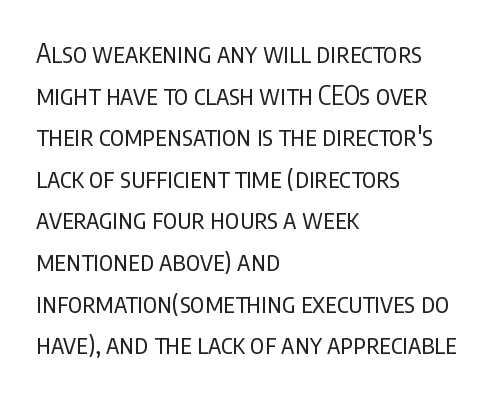
{"italic": "no", "bold": "no", "underline": "no", "align": "left", "line_spacing": "normal", "line_spacing_ratio": 1.6, "letter_spacing": "normal", "letter_spacing_em": 0.0, "glyph_px": 26}
